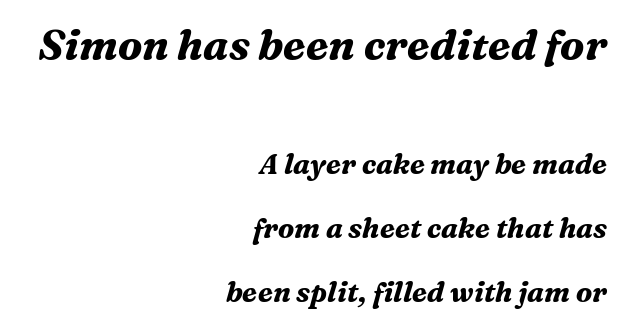
The vertical gap from one line to the next is large. Typeset ragged left — the right edge is the straight one. The face used here is proportionally spaced, like ordinary book or web type. A typesetter would mark this as italic. Quick note: underline off.
